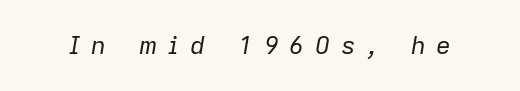
The image shows 25 px text type, italic (leaning right); set unusually wide letter spacing (+0.43 em), not underlined.
